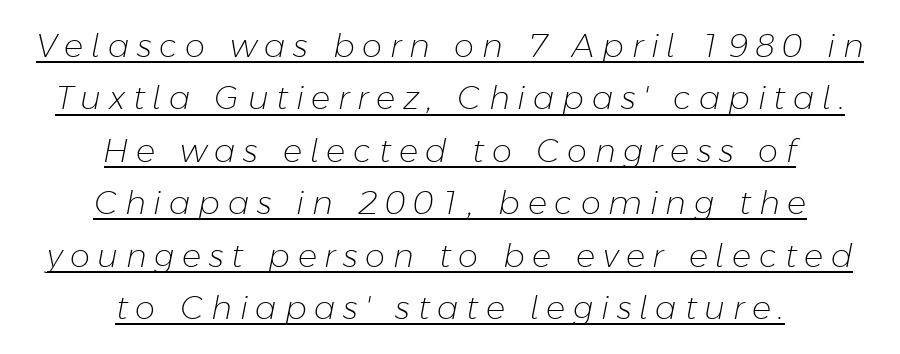
The image shows 32 px light type, italic (leaning right); set centered, normal line spacing (1.64x), unusually wide letter spacing (+0.24 em), underlined; low stroke contrast and a medium x-height.
